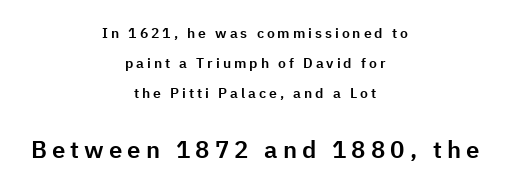
Students, note that the glyphs here are deliberately spaced far apart. Typeset on center — no edge is straight. Unmarked baselines from the first word to the last. Ordinary non-slanted type is in use.
